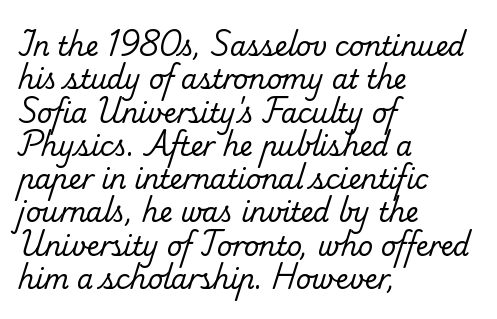
Rule under the text: the space is simply empty. Compared with typical body copy, the letter spacing here is the same. A normal amount of white space separates one row of letters from the next. Short and long lines alike share a common starting point at left. Stroke mass is kept to a normal reading level or below.
